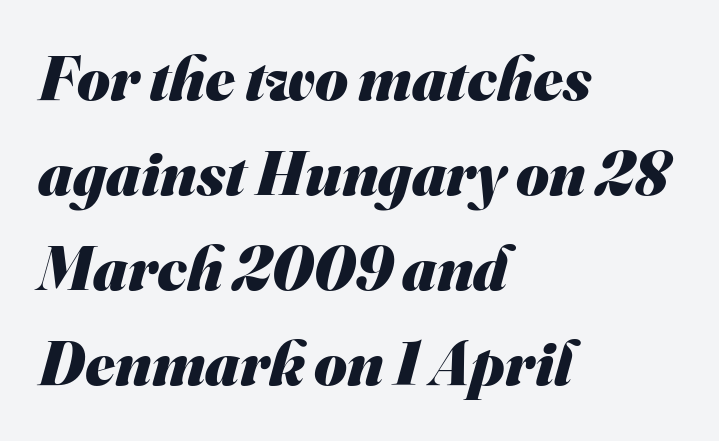
The letters advance in unequal steps, a hallmark of proportional type. The letters sit at their default tracking, neither squeezed nor spread. Heft: maximum for text — a bold. Observe the absence of serifs on each vertical stroke in this sample.
